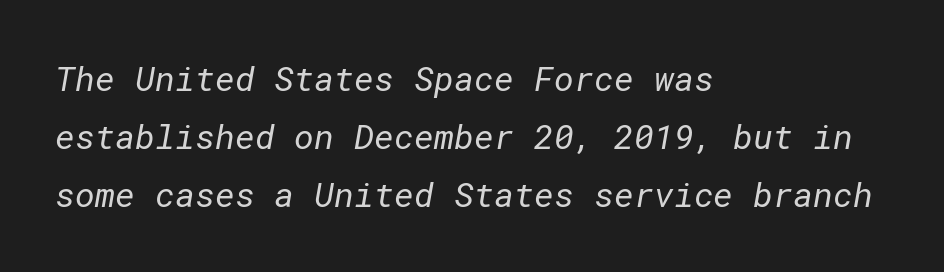
Leading: standard. Typeset ragged right — the left edge is the straight one. Vertical stems look standard width or narrower in stroke. Font category for this specimen: sans-serif. In terms of letterspacing, this is plain default setting.
